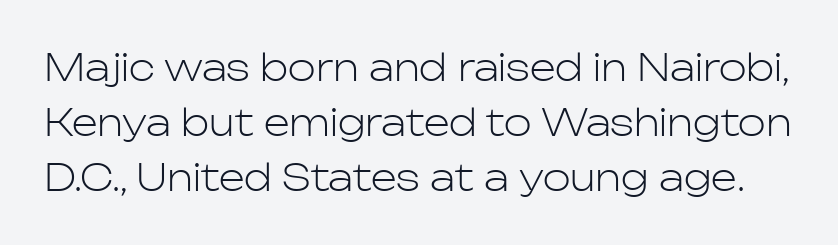
Every character sits straight up, as roman type does. Is this a sans? Yes — the strokes have no serifs. The weight tops out at a normal text grade. Notice how descenders clear the ascenders below comfortably — that's standard leading.
